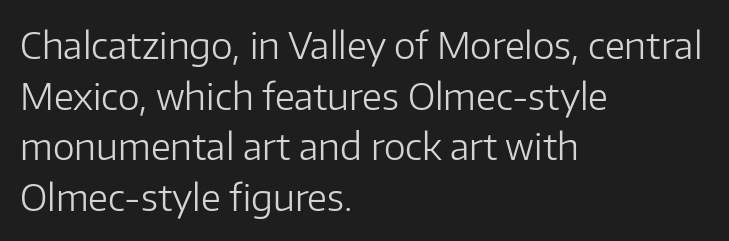
{"serif": "no", "italic": "no", "bold": "no", "weight": "light", "width": "normal", "stroke_contrast": "low", "x_height": "medium", "monospaced": "no", "underline": "no", "align": "left", "line_spacing": "normal", "line_spacing_ratio": 1.37, "letter_spacing": "normal", "letter_spacing_em": 0.0, "glyph_px": 37}
